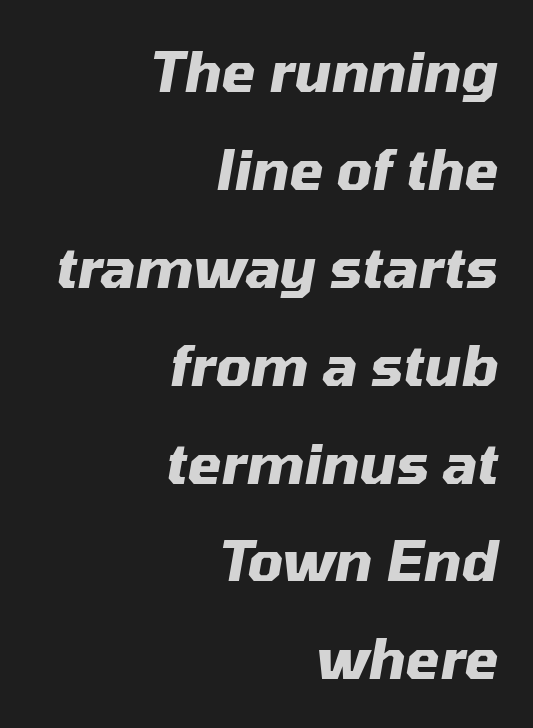
The image shows 55 px heavy type, italic (leaning right); set right-aligned, line spacing 1.78x, normal letter spacing, not underlined; medium stroke contrast and a medium x-height.
